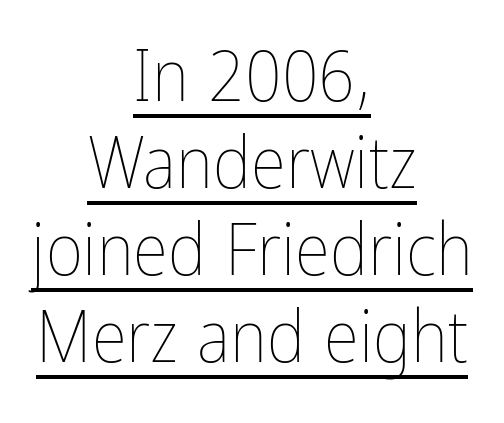
Q: Is the text bold? A: No.
Q: Is the text italic (slanted)? A: No, it is upright.
Q: Is the text underlined? A: Yes.
Q: How is the paragraph aligned? A: Centered.
Q: Is the spacing between letters normal or unusually wide? A: Normal.
Q: Width (condensed, normal, or wide)? A: Condensed.
Q: Stroke contrast? A: Low.
Q: x-height? A: Medium.
Q: Monospaced? A: No.
